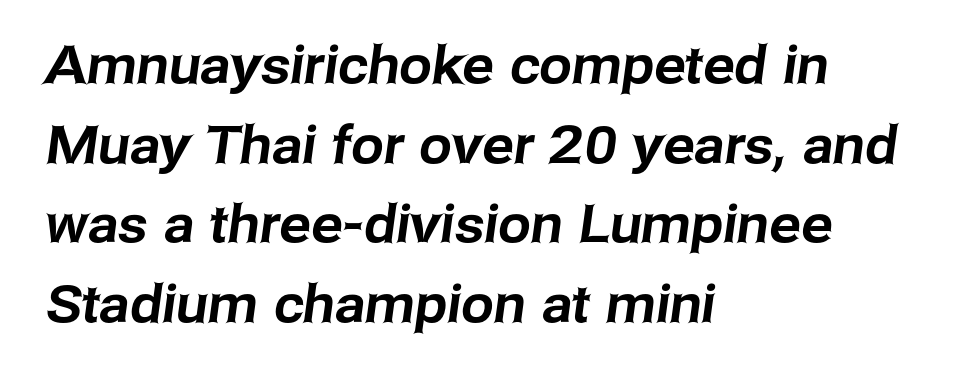
{"serif": "no", "width": "normal", "stroke_contrast": "low", "x_height": "medium", "monospaced": "no", "underline": "no", "align": "left", "line_spacing": "normal", "line_spacing_ratio": 1.53, "letter_spacing": "normal", "letter_spacing_em": 0.0, "glyph_px": 52}
